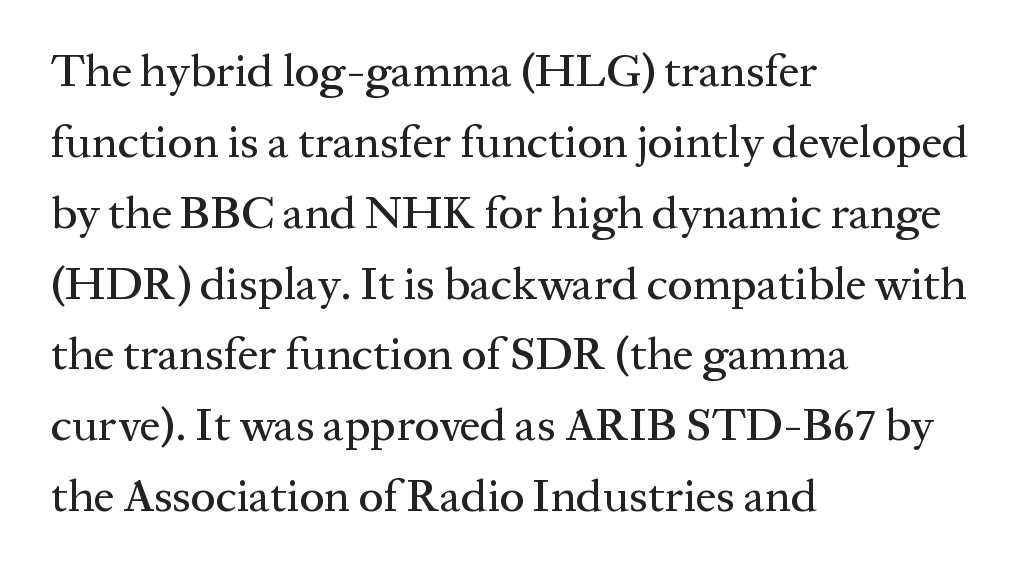
The image shows 46 px serif type, upright; set left-aligned, normal line spacing (1.54x), normal letter spacing, not underlined; medium stroke contrast and a medium x-height.
